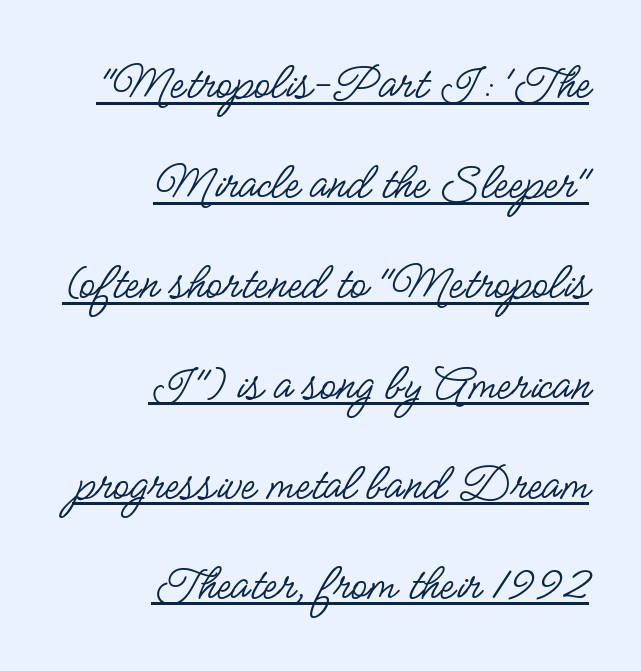
Each letter keeps its own natural width here, so spacing adapts to shape. The strokes carry an ordinary text weight at most. Short and long lines alike share a common ending point at right. The rendered words wear a rule along their underside. Look at the tracking — it's just the regular setting, nothing added.
